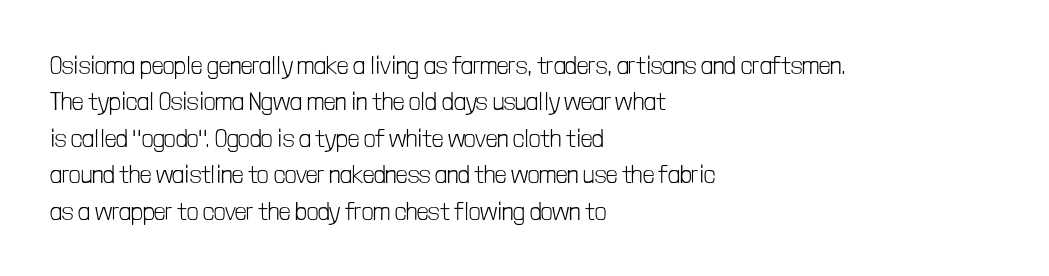
{"italic": "no", "bold": "no", "underline": "no", "align": "left", "line_spacing": "normal", "line_spacing_ratio": 1.46, "letter_spacing": "normal", "letter_spacing_em": 0.0, "glyph_px": 25}
